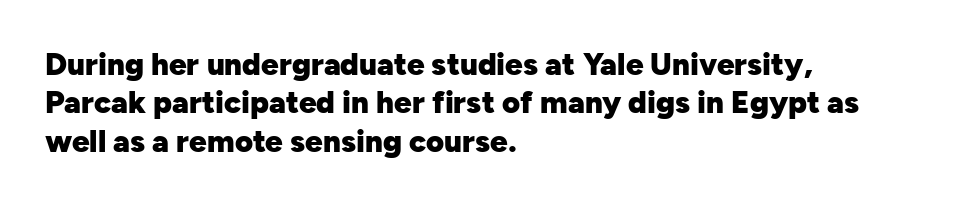
The image shows 31 px heavy sans-serif type, upright; set left-aligned, line spacing 1.24x, normal letter spacing, not underlined; low stroke contrast and a medium x-height.
